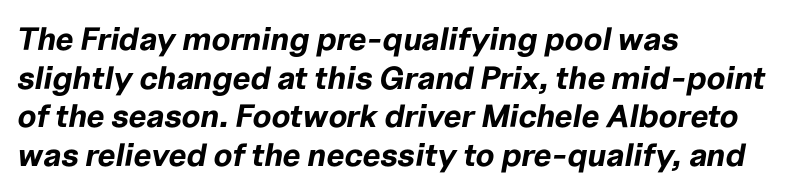
The image shows 32 px bold type, italic (leaning right); set left-aligned, line spacing 1.21x, normal letter spacing, not underlined; low stroke contrast and a medium x-height.
